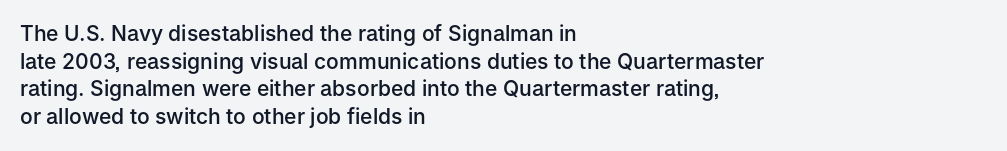
The image shows 21 px text type, upright; set left-aligned, normal line spacing (1.32x), normal letter spacing, not underlined.
